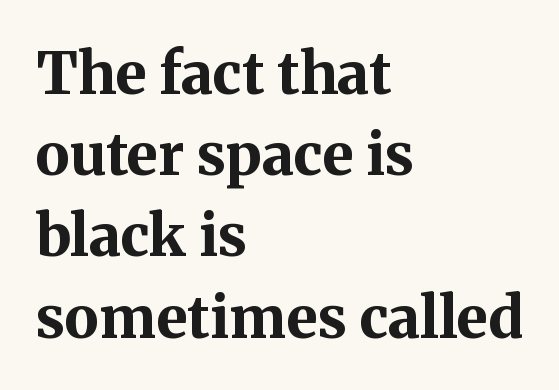
The letters advance in unequal steps, a hallmark of proportional type. The rendering keeps characters at their native spacing. Serif or sans? Serif — the stroke terminals have little feet. On the weight axis this lands at bold, roughly 700.
